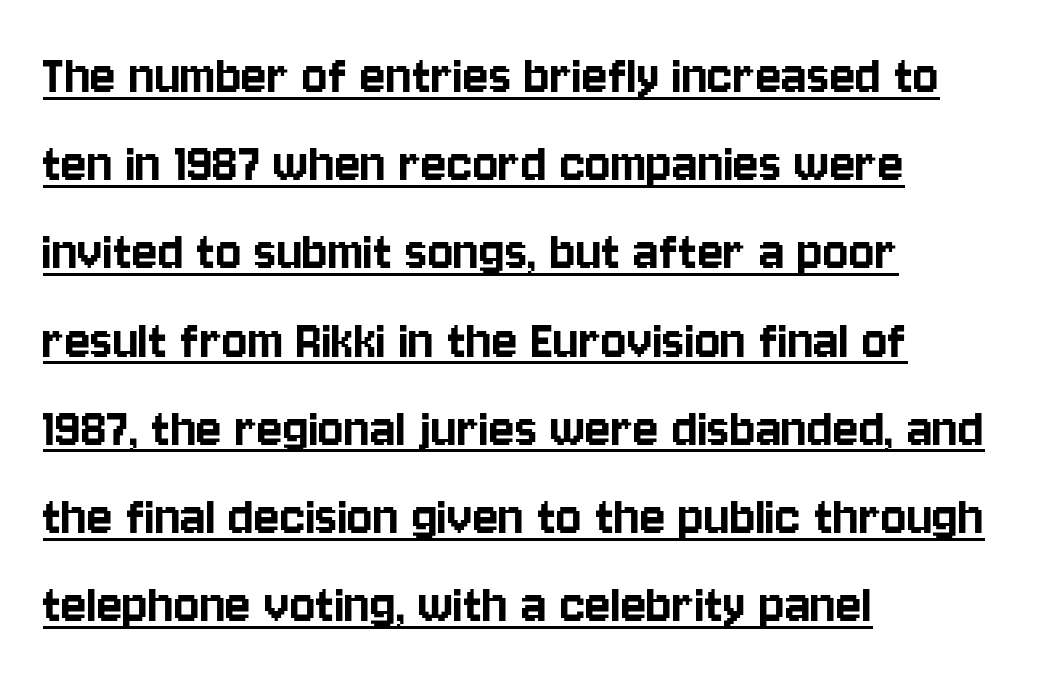
{"serif": "no", "italic": "no", "width": "condensed", "stroke_contrast": "low", "x_height": "large", "monospaced": "no", "underline": "yes", "align": "left", "line_spacing": "normal", "line_spacing_ratio": 1.47, "letter_spacing": "normal", "letter_spacing_em": 0.0, "glyph_px": 60}
